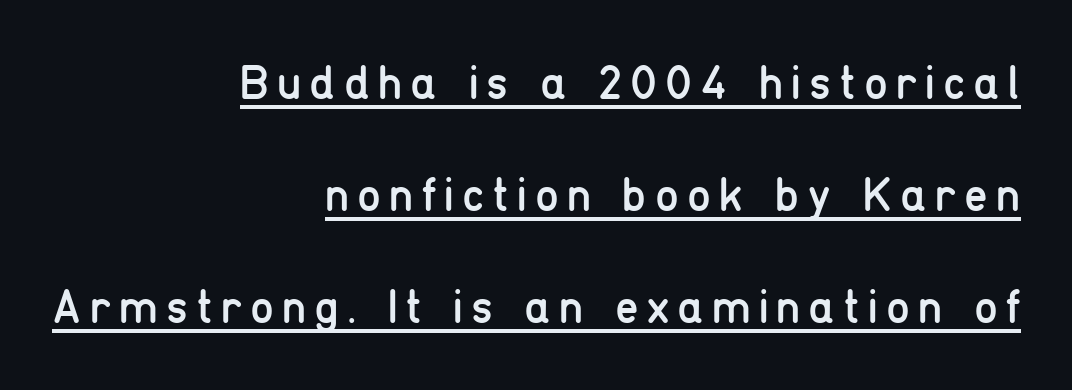
Q: Is the text bold? A: No.
Q: Is the text italic (slanted)? A: No, it is upright.
Q: Is the typeface a serif or a sans-serif typeface? A: Sans-serif.
Q: Is the text underlined? A: Yes.
Q: How is the paragraph aligned? A: Right-aligned.
Q: Is the spacing between lines tight, normal or loose? A: Loose.
Q: Width (condensed, normal, or wide)? A: Condensed.
Q: Stroke contrast? A: Low.
Q: x-height? A: Medium.
Q: Monospaced? A: No.
